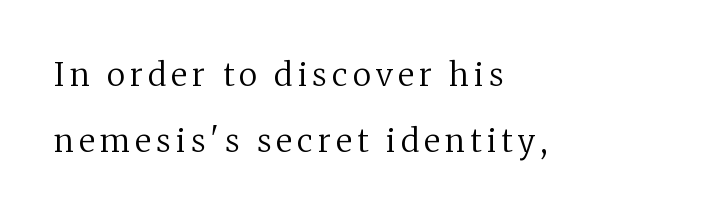
Q: Is the text bold? A: No.
Q: Is the text italic (slanted)? A: No, it is upright.
Q: Is the typeface a serif or a sans-serif typeface? A: Serif.
Q: Is the text underlined? A: No.
Q: How is the paragraph aligned? A: Left-aligned.
Q: Is the spacing between lines tight, normal or loose? A: Loose.
Q: Width (condensed, normal, or wide)? A: Normal.
Q: Stroke contrast? A: Medium.
Q: x-height? A: Medium.
Q: Monospaced? A: No.
